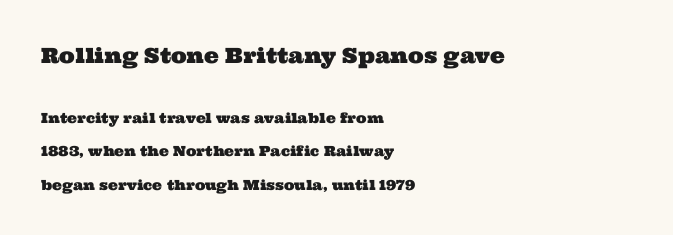
Q: Is the text underlined? A: No.
Q: How is the paragraph aligned? A: Left-aligned.
Q: Is the spacing between letters normal or unusually wide? A: Normal.
Q: Is the spacing between lines tight, normal or loose? A: Loose.
Q: Which block of text is set in a larger size, the first (top) or the second (bottom)? A: The first (top) one.
